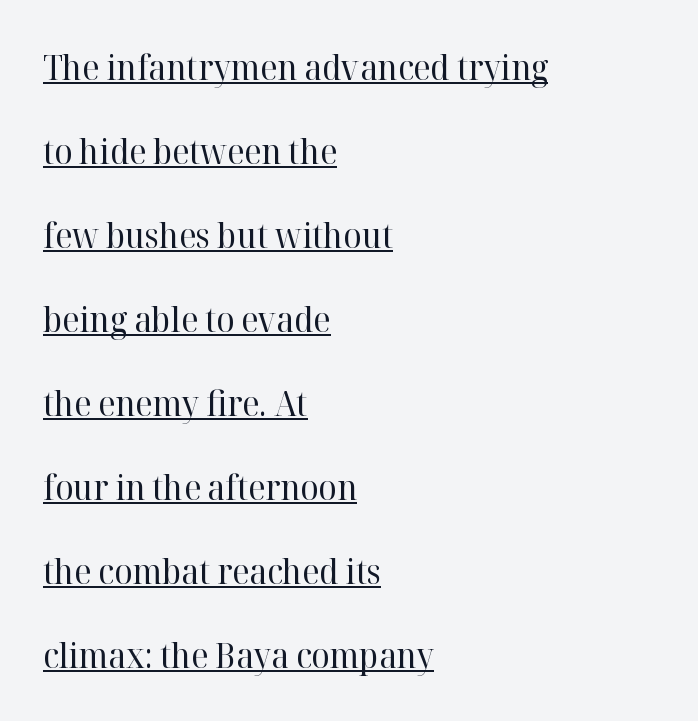
{"serif": "yes", "italic": "no", "bold": "no", "weight": "regular", "width": "normal", "stroke_contrast": "high", "x_height": "medium", "monospaced": "no", "underline": "yes", "align": "left", "line_spacing": "loose", "line_spacing_ratio": 2.47, "letter_spacing": "normal", "letter_spacing_em": 0.0, "glyph_px": 34}
